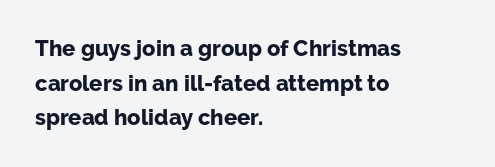
Q: Is the text bold? A: Yes.
Q: Is the text italic (slanted)? A: No, it is upright.
Q: Is the text underlined? A: No.
Q: How is the paragraph aligned? A: Left-aligned.
Q: Is the spacing between letters normal or unusually wide? A: Normal.
Q: Is the spacing between lines tight, normal or loose? A: Normal.
